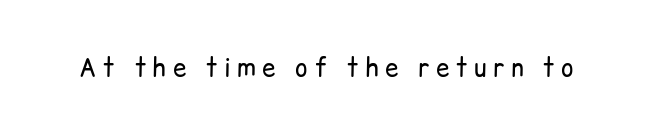
The image shows 24 px text type, upright; set unusually wide letter spacing (+0.27 em), not underlined.
